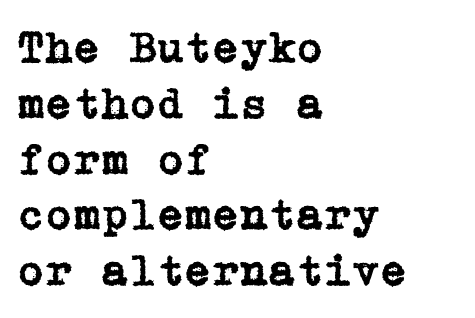
Q: Is the text italic (slanted)? A: No, it is upright.
Q: Is the typeface a serif or a sans-serif typeface? A: Serif.
Q: Is the text underlined? A: No.
Q: How is the paragraph aligned? A: Left-aligned.
Q: Is the spacing between letters normal or unusually wide? A: Normal.
Q: Width (condensed, normal, or wide)? A: Normal.
Q: Stroke contrast? A: Low.
Q: x-height? A: Medium.
